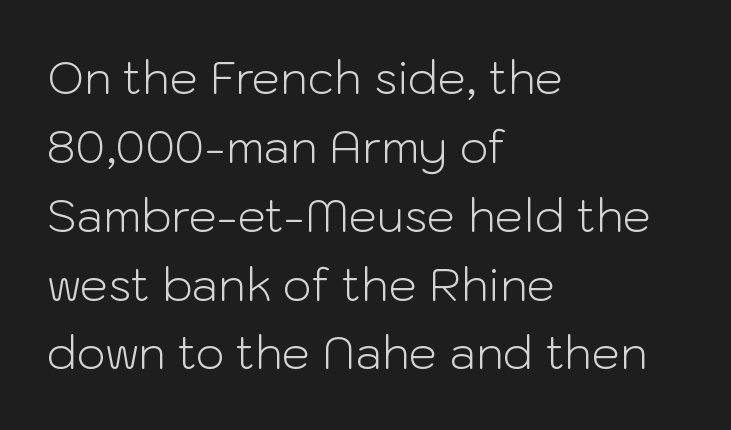
Q: Is the text bold? A: No.
Q: Is the text italic (slanted)? A: No, it is upright.
Q: Is the typeface a serif or a sans-serif typeface? A: Sans-serif.
Q: Is the text underlined? A: No.
Q: How is the paragraph aligned? A: Left-aligned.
Q: Is the spacing between letters normal or unusually wide? A: Normal.
Q: Is the spacing between lines tight, normal or loose? A: Normal.
Q: Width (condensed, normal, or wide)? A: Normal.
Q: Stroke contrast? A: Low.
Q: x-height? A: Medium.
Q: Monospaced? A: No.
